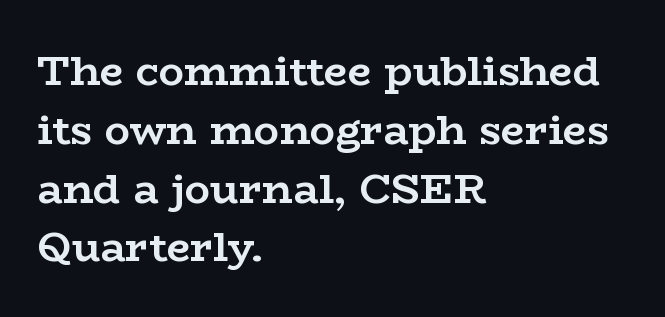
{"serif": "yes", "italic": "no", "bold": "yes", "weight": "semibold", "width": "wide", "stroke_contrast": "low", "x_height": "medium", "monospaced": "no", "underline": "no", "align": "left", "line_spacing": "normal", "line_spacing_ratio": 1.4, "letter_spacing": "normal", "letter_spacing_em": 0.0, "glyph_px": 42}
